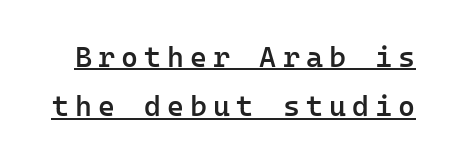
Somebody hit Ctrl+U on this one — the words are underlined. Spacing verdict: monospaced, one width for all characters. Italic: no, the glyphs are upright roman. Caption: expanded tracking, letters set apart.
